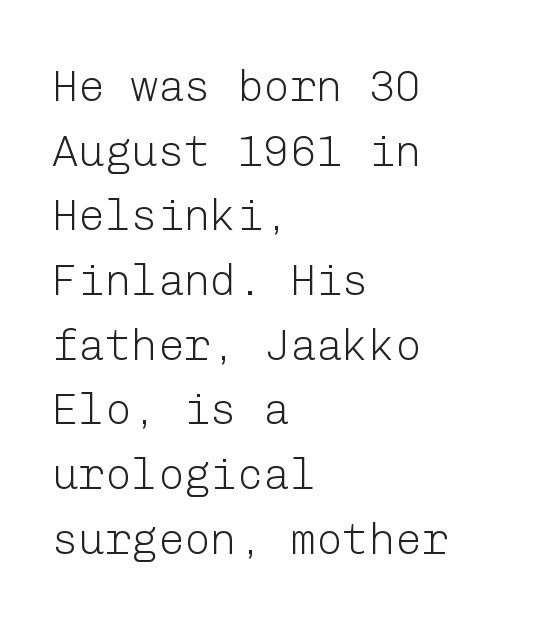
Layout note: lines flush left. Does the leading feel generous? No, just average. Characters remain perfectly vertical along every line. Quick note: underline off. This sample uses plain, unmodified letter spacing. The typesetting does not lean heavy: it is not bold.
